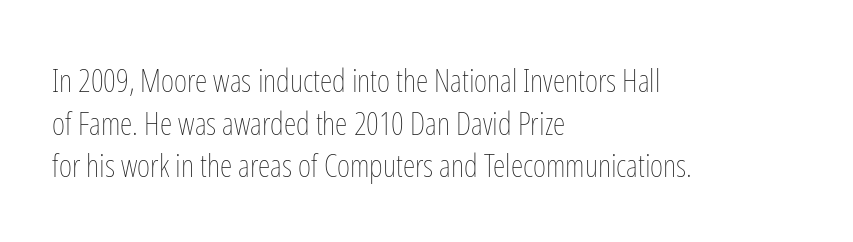
{"italic": "no", "bold": "no", "weight": "thin", "width": "condensed", "stroke_contrast": "low", "x_height": "medium", "monospaced": "no", "underline": "no", "align": "left", "line_spacing": "normal", "line_spacing_ratio": 1.33, "letter_spacing": "normal", "letter_spacing_em": 0.0, "glyph_px": 32}
